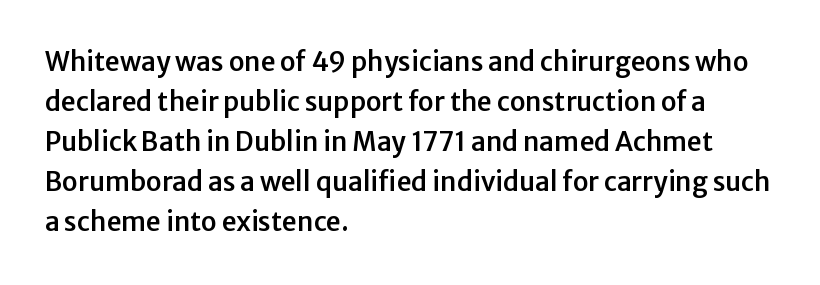
{"italic": "no", "underline": "no", "align": "left", "line_spacing": "normal", "line_spacing_ratio": 1.54, "letter_spacing": "normal", "letter_spacing_em": 0.0, "glyph_px": 26}
